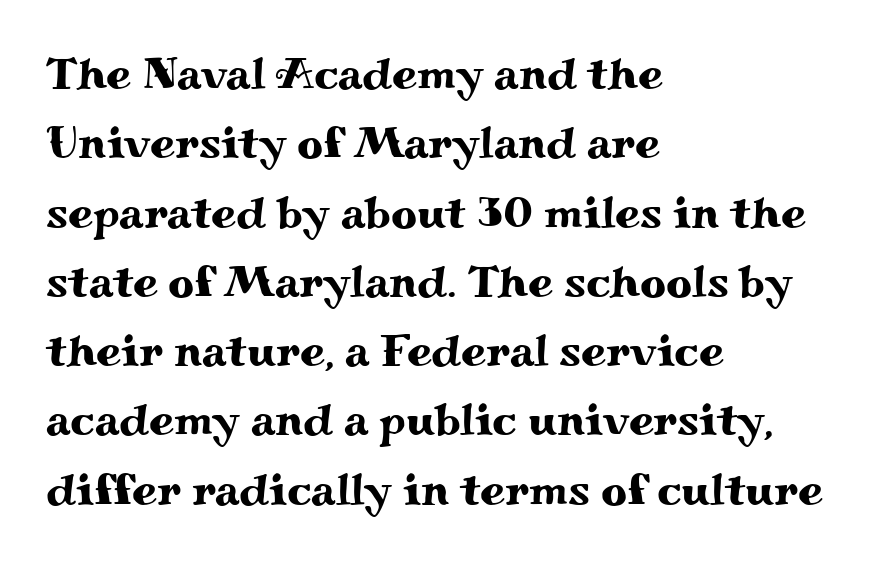
The image shows 45 px wide serif type, upright; set left-aligned, normal line spacing (1.54x), normal letter spacing, not underlined; medium stroke contrast and a small x-height.
